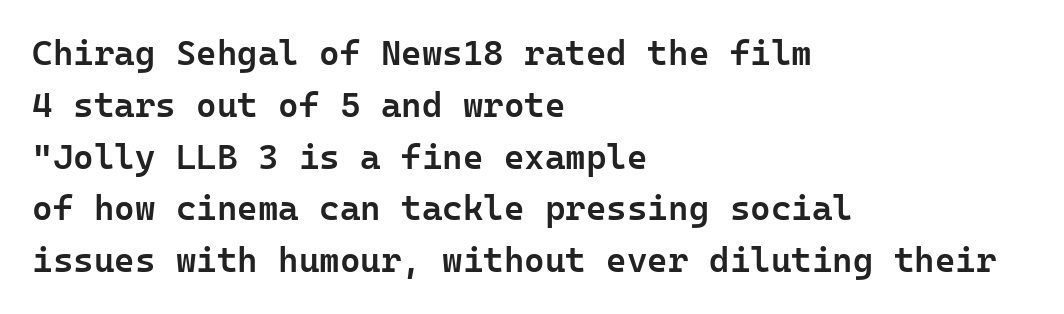
Q: Is the text bold? A: Semi-bold.
Q: Is the text italic (slanted)? A: No, it is upright.
Q: Is the typeface a serif or a sans-serif typeface? A: Sans-serif.
Q: Is the text underlined? A: No.
Q: How is the paragraph aligned? A: Left-aligned.
Q: Is the spacing between letters normal or unusually wide? A: Normal.
Q: Is the spacing between lines tight, normal or loose? A: Normal.
Q: Width (condensed, normal, or wide)? A: Normal.
Q: Stroke contrast? A: Low.
Q: x-height? A: Medium.
